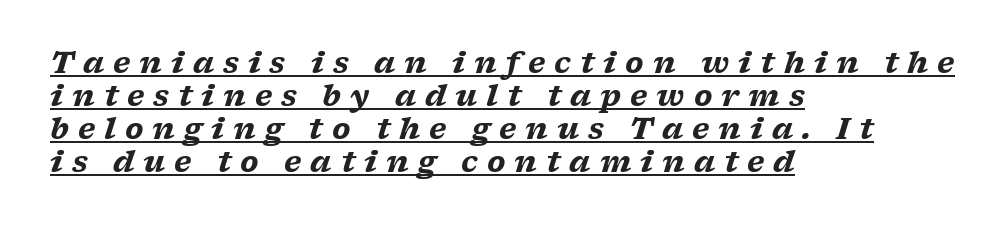
The image shows 29 px heavy, wide serif type, italic (leaning right); set left-aligned, tight line spacing (1.14x), unusually wide letter spacing (+0.31 em), underlined; low stroke contrast and a medium x-height.
